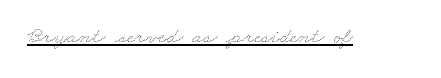
The image shows 23 px text type; set normal letter spacing, underlined.
